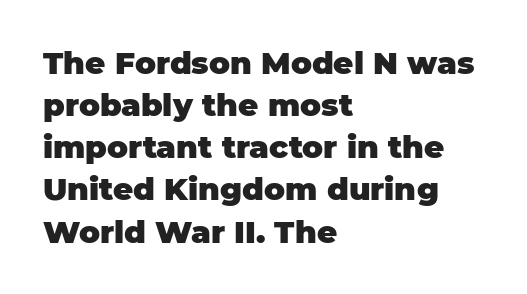
Q: Is the text bold? A: Yes.
Q: Is the text italic (slanted)? A: No, it is upright.
Q: Is the typeface a serif or a sans-serif typeface? A: Sans-serif.
Q: Is the text underlined? A: No.
Q: How is the paragraph aligned? A: Left-aligned.
Q: Is the spacing between letters normal or unusually wide? A: Normal.
Q: Is the spacing between lines tight, normal or loose? A: Normal.
Q: Width (condensed, normal, or wide)? A: Normal.
Q: Stroke contrast? A: Low.
Q: x-height? A: Large.
Q: Monospaced? A: No.
